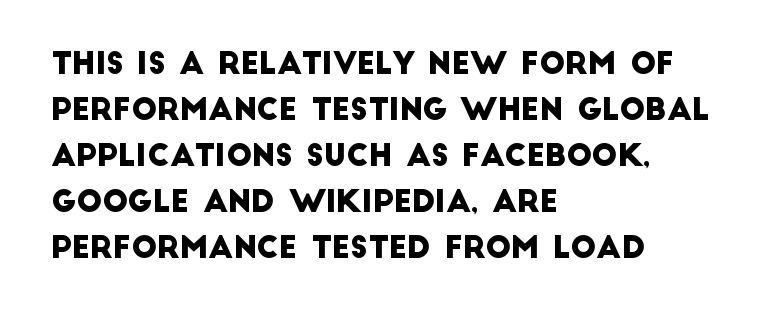
Q: Is the typeface a serif or a sans-serif typeface? A: Sans-serif.
Q: Is the text underlined? A: No.
Q: How is the paragraph aligned? A: Left-aligned.
Q: Is the spacing between letters normal or unusually wide? A: Normal.
Q: Is the spacing between lines tight, normal or loose? A: Normal.
Q: Width (condensed, normal, or wide)? A: Normal.
Q: Stroke contrast? A: Low.
Q: x-height? A: Large.
Q: Monospaced? A: No.
